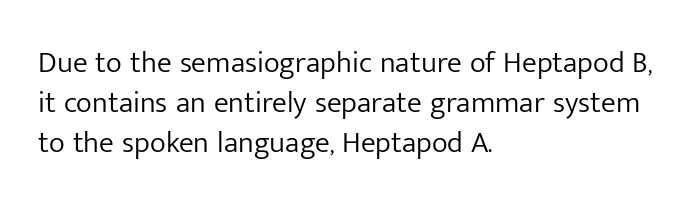
Q: Is the text bold? A: No.
Q: Is the text italic (slanted)? A: No, it is upright.
Q: Is the typeface a serif or a sans-serif typeface? A: Sans-serif.
Q: Is the text underlined? A: No.
Q: How is the paragraph aligned? A: Left-aligned.
Q: Is the spacing between letters normal or unusually wide? A: Normal.
Q: Is the spacing between lines tight, normal or loose? A: Normal.
Q: Width (condensed, normal, or wide)? A: Normal.
Q: Stroke contrast? A: Low.
Q: x-height? A: Medium.
Q: Monospaced? A: No.
